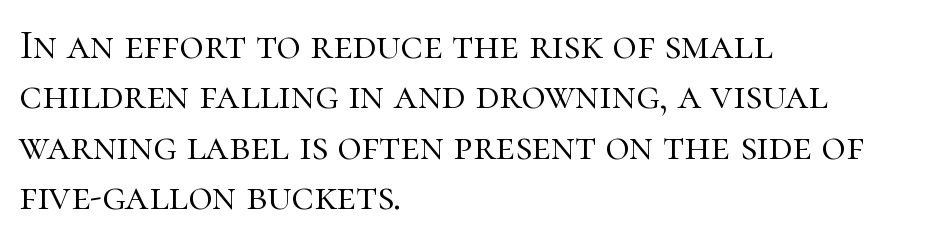
Old-style or modern, the face here clearly has serifs. Layout note: lines flush left. No heavy texture on the line: the type isn't bold. Posture: upright roman.
